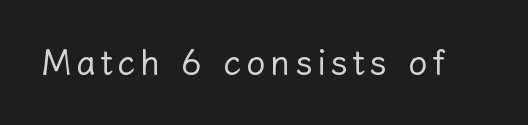
Q: Is the text bold? A: No.
Q: Is the text italic (slanted)? A: No, it is upright.
Q: Is the text underlined? A: No.
Q: Width (condensed, normal, or wide)? A: Normal.
Q: Stroke contrast? A: Low.
Q: x-height? A: Medium.
Q: Monospaced? A: No.
